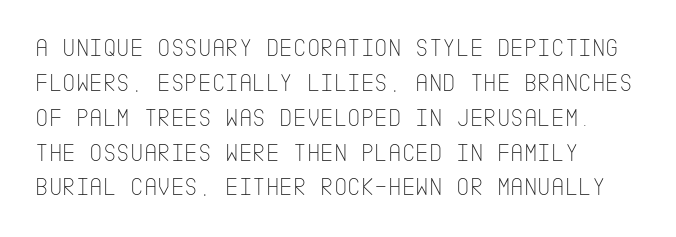
Q: Is the text bold? A: No.
Q: Is the text italic (slanted)? A: No, it is upright.
Q: Is the text underlined? A: No.
Q: How is the paragraph aligned? A: Left-aligned.
Q: Is the spacing between letters normal or unusually wide? A: Normal.
Q: Is the spacing between lines tight, normal or loose? A: Normal.
